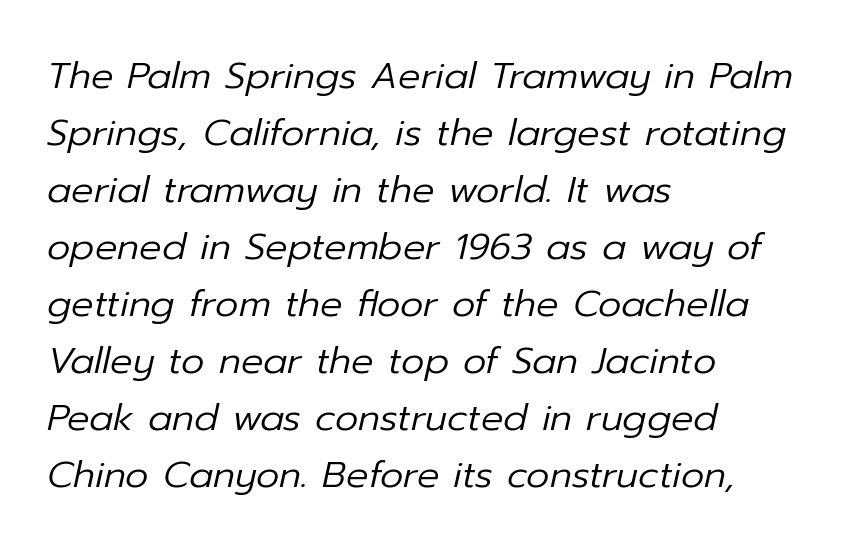
Q: Is the text bold? A: No.
Q: Is the text italic (slanted)? A: Yes, it leans right by about 12 degrees.
Q: Is the text underlined? A: No.
Q: How is the paragraph aligned? A: Left-aligned.
Q: Is the spacing between letters normal or unusually wide? A: Normal.
Q: Is the spacing between lines tight, normal or loose? A: Normal.
Q: Width (condensed, normal, or wide)? A: Normal.
Q: Stroke contrast? A: Low.
Q: x-height? A: Medium.
Q: Monospaced? A: No.
